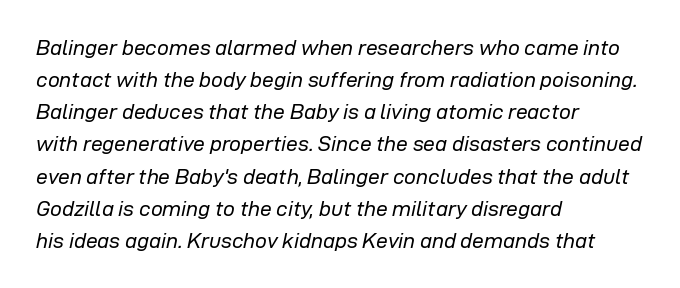
Q: Is the text bold? A: No.
Q: Is the text italic (slanted)? A: Yes, it leans right by about 12 degrees.
Q: Is the text underlined? A: No.
Q: How is the paragraph aligned? A: Left-aligned.
Q: Is the spacing between letters normal or unusually wide? A: Normal.
Q: Is the spacing between lines tight, normal or loose? A: Normal.
